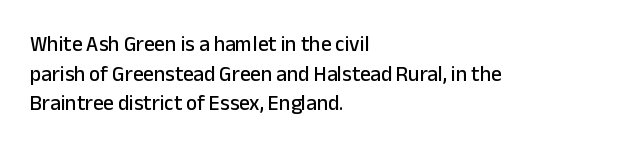
Q: Is the text italic (slanted)? A: No, it is upright.
Q: Is the text underlined? A: No.
Q: How is the paragraph aligned? A: Left-aligned.
Q: Is the spacing between letters normal or unusually wide? A: Normal.
Q: Is the spacing between lines tight, normal or loose? A: Normal.
